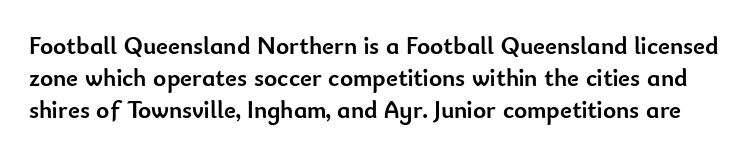
Does the weight exceed regular? Yes, all the way to bold. The passage shown is not underscored anywhere. Vertically, the passage feels balanced, rows spaced as you'd expect. Characters follow at the spacing the type designer built in. In terms of posture, this sample is upright.
